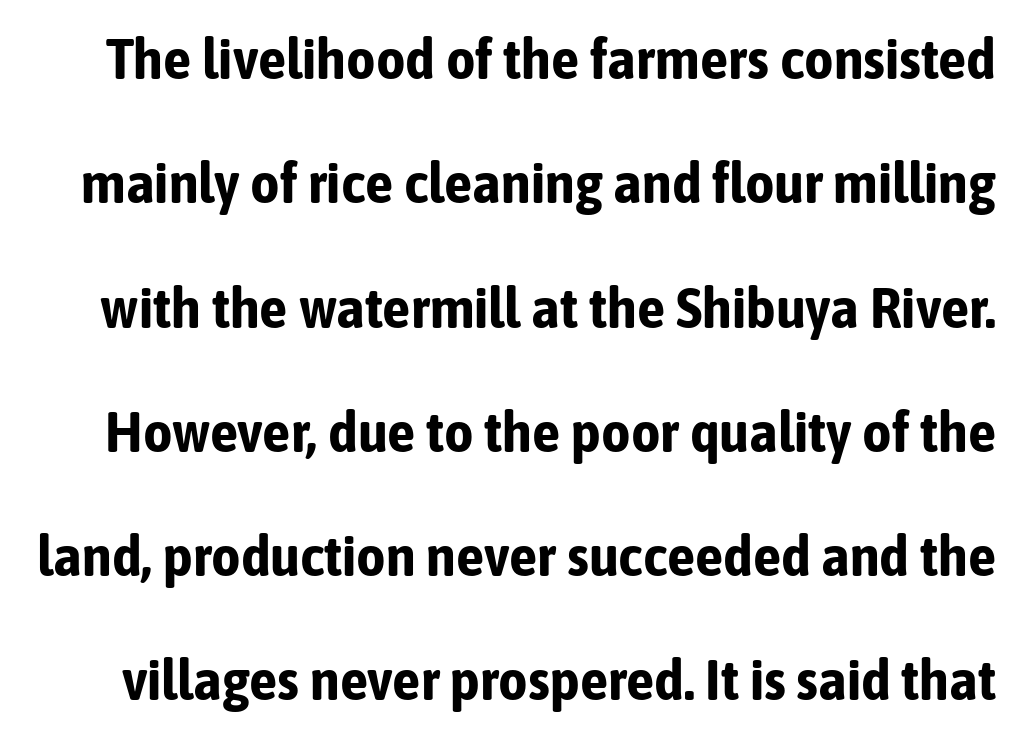
Q: Is the text bold? A: Yes.
Q: Is the text italic (slanted)? A: No, it is upright.
Q: Is the typeface a serif or a sans-serif typeface? A: Sans-serif.
Q: Is the text underlined? A: No.
Q: Is the spacing between letters normal or unusually wide? A: Normal.
Q: Is the spacing between lines tight, normal or loose? A: Loose.
Q: Width (condensed, normal, or wide)? A: Condensed.
Q: Stroke contrast? A: Low.
Q: x-height? A: Medium.
Q: Monospaced? A: No.
